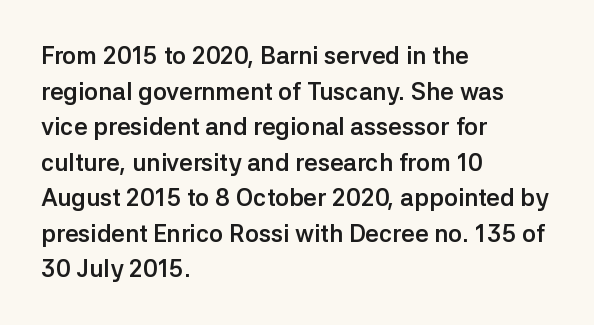
The image shows 24 px bold type, upright; set left-aligned, normal line spacing (1.48x), normal letter spacing, not underlined.
